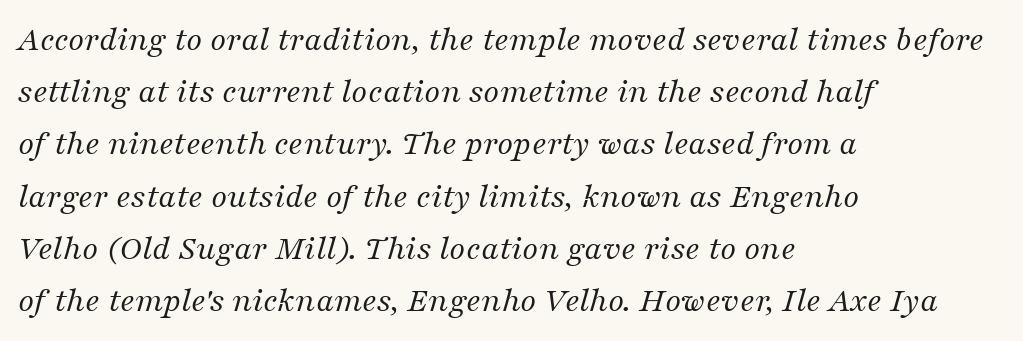
Q: Is the text bold? A: No.
Q: Is the text italic (slanted)? A: Yes, it leans right by about 16 degrees.
Q: Is the typeface a serif or a sans-serif typeface? A: Serif.
Q: Is the text underlined? A: No.
Q: How is the paragraph aligned? A: Left-aligned.
Q: Is the spacing between letters normal or unusually wide? A: Normal.
Q: Is the spacing between lines tight, normal or loose? A: Normal.
Q: Width (condensed, normal, or wide)? A: Normal.
Q: Stroke contrast? A: Medium.
Q: x-height? A: Medium.
Q: Monospaced? A: No.
